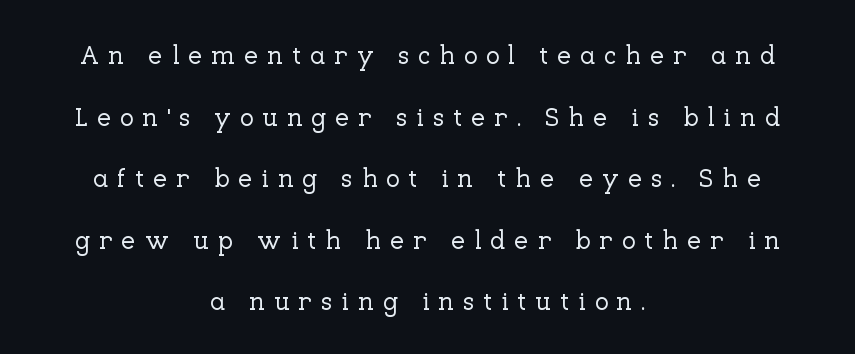
The space directly below the letters is spotless. Characters follow at a spacing far wider than the type designer built in. Honestly, the rows look like they've been pulled way apart. This sample uses an upright cut, with every glyph sitting square on the baseline. These lines are centered, leaving both edges ragged.
